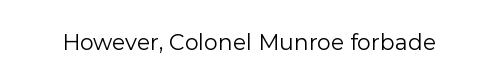
The space directly below the letters is spotless. Quick note: not italic, upright. The line texture is even and compact thanks to regular tracking. These glyphs show unthickened strokes, regular width or finer.
